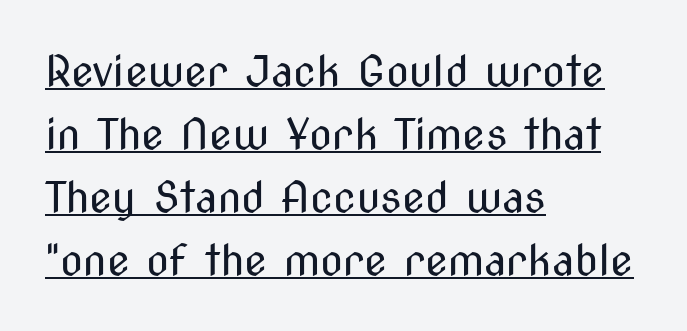
The image shows 42 px regular-weight, condensed sans-serif type, upright; set left-aligned, normal line spacing (1.5x), normal letter spacing, underlined; medium stroke contrast and a medium x-height.
